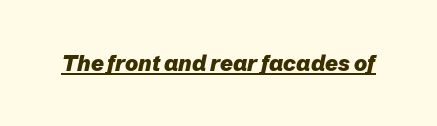
Q: Is the text bold? A: Yes.
Q: Is the text italic (slanted)? A: Yes, it leans right by about 12 degrees.
Q: Is the text underlined? A: Yes.
Q: Is the spacing between letters normal or unusually wide? A: Normal.
